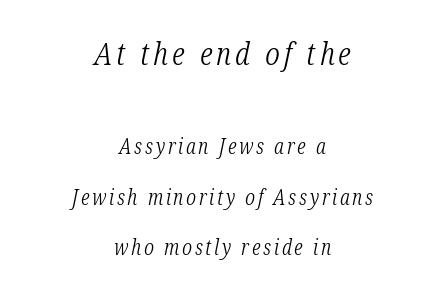
Quick note: underline off. Summary of vertical rhythm: relaxed, with wide interline spacing. Characters are canted at an angle relative to the baseline's perpendicular. The font is comparable to plain body text, perhaps lighter. Character widths vary here, with narrow letters taking less room than wide ones. Each letter's strokes conclude with small projecting serifs.
